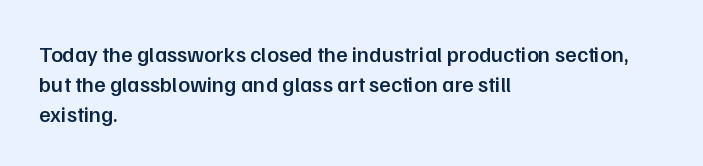
In terms of letterspacing, this is plain default setting. Underlining? Definitely not there. The rendering anchors every line to the left-hand side. Style check: upright.
